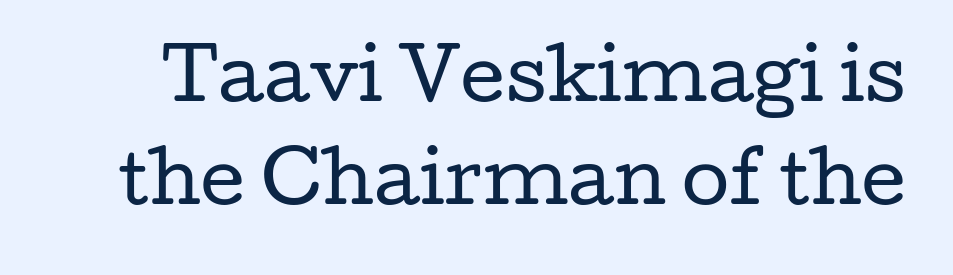
Posture: upright roman. The face used here is seriffed, in the tradition of book romans. Caption: face not bold, strokes unweighted. Character widths vary here, with narrow letters taking less room than wide ones. Tracking here is standard; glyphs follow each other at the usual distance. Underline: absent.
